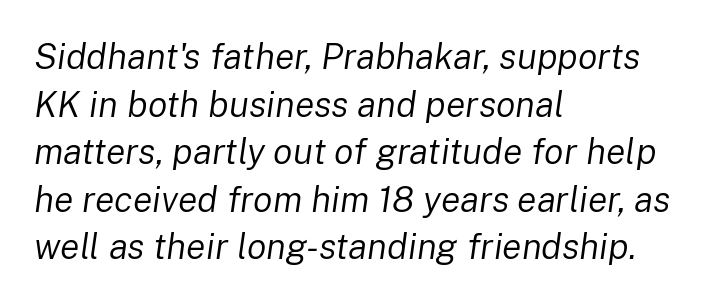
Q: Is the text bold? A: No.
Q: Is the text italic (slanted)? A: Yes, it leans right by about 8 degrees.
Q: Is the text underlined? A: No.
Q: How is the paragraph aligned? A: Left-aligned.
Q: Is the spacing between letters normal or unusually wide? A: Normal.
Q: Is the spacing between lines tight, normal or loose? A: Normal.
Q: Width (condensed, normal, or wide)? A: Normal.
Q: Stroke contrast? A: Low.
Q: x-height? A: Medium.
Q: Monospaced? A: No.
